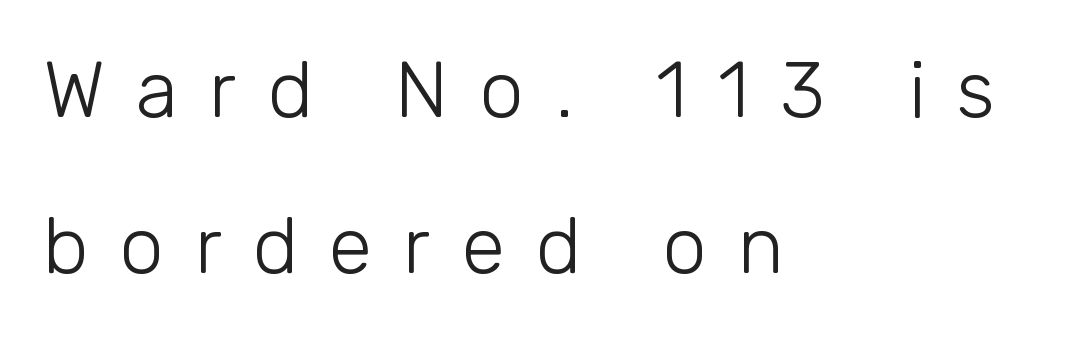
The image shows 79 px light sans-serif type, upright; set left-aligned, loose line spacing (1.98x), unusually wide letter spacing (+0.39 em), not underlined; low stroke contrast and a medium x-height.
